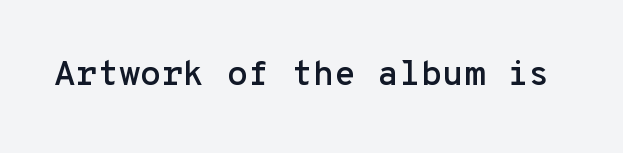
The image shows 35 px sans-serif type, upright, monospaced; set normal letter spacing, not underlined; low stroke contrast and a medium x-height.
